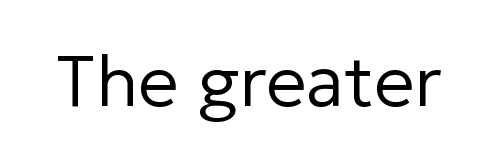
Compared with a typical body face, this is equally light or lighter still. This sample has the flowing, uneven cadence of proportional lettering. No italicization has been applied; the sample stays upright. Letterform terminals end flat and unadorned throughout the passage. The foot of each line stays bare and open.
